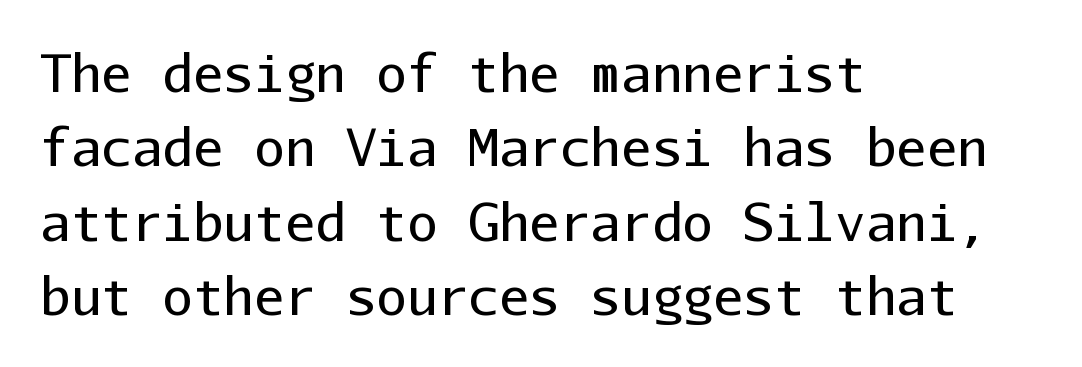
Q: Is the text bold? A: No.
Q: Is the text italic (slanted)? A: No, it is upright.
Q: Is the typeface a serif or a sans-serif typeface? A: Sans-serif.
Q: Is the text underlined? A: No.
Q: How is the paragraph aligned? A: Left-aligned.
Q: Is the spacing between letters normal or unusually wide? A: Normal.
Q: Is the spacing between lines tight, normal or loose? A: Normal.
Q: Width (condensed, normal, or wide)? A: Normal.
Q: Stroke contrast? A: Low.
Q: x-height? A: Medium.
Q: Monospaced? A: Yes.
